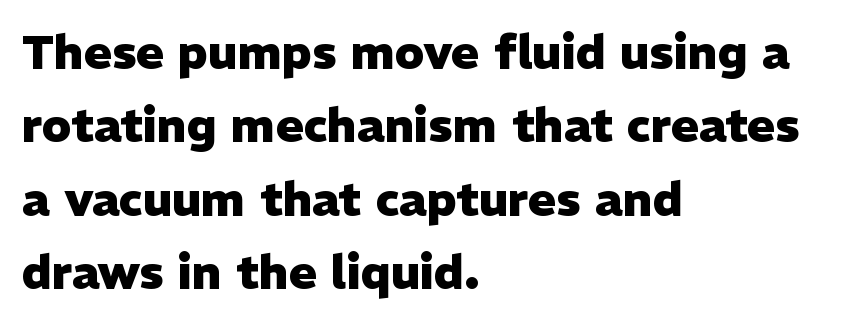
{"serif": "no", "italic": "no", "bold": "yes", "weight": "heavy", "width": "normal", "stroke_contrast": "low", "x_height": "medium", "monospaced": "no", "underline": "no", "align": "left", "line_spacing": "normal", "line_spacing_ratio": 1.56, "letter_spacing": "normal", "letter_spacing_em": 0.0, "glyph_px": 47}
